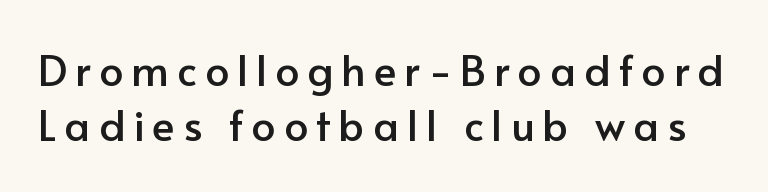
What kind of face is this? One without serifs — a sans. Successive baselines arrive at the customary interval. Here the designer chose a conventional face with non-uniform glyph widths. The foot of each line stays bare and open. Ascenders rise straight up at ninety degrees.
